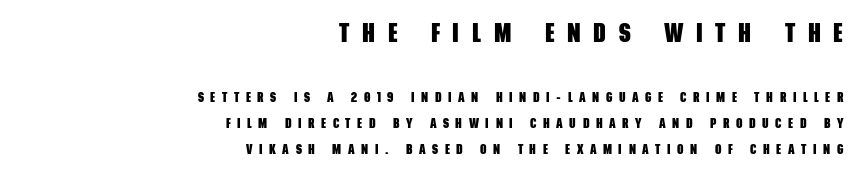
{"bold": "yes", "underline": "no", "align": "right", "line_spacing_ratio": 1.86, "letter_spacing": "wide", "letter_spacing_em": 0.47, "larger_block": "first", "size_ratio": 1.93, "glyph_px": 27}
